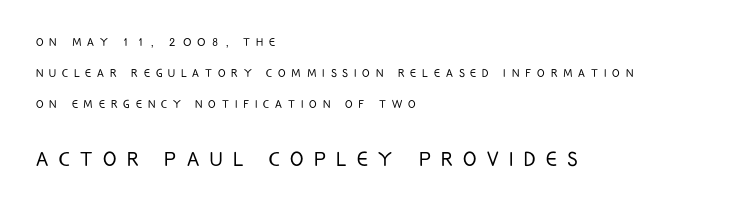
The image shows 25 px text type, upright; set left-aligned, loose line spacing (2.22x), unusually wide letter spacing (+0.42 em), not underlined; the second (bottom) block is 1.79x larger.
